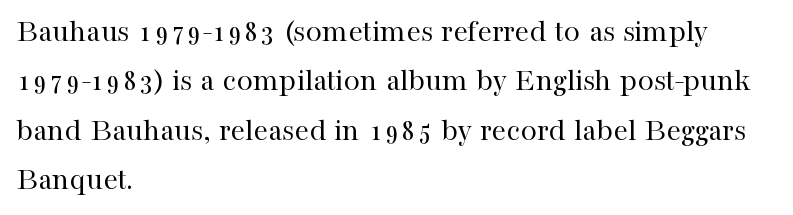
{"serif": "yes", "italic": "no", "bold": "no", "weight": "regular", "width": "normal", "stroke_contrast": "high", "x_height": "medium", "monospaced": "no", "underline": "no", "align": "left", "line_spacing": "normal", "line_spacing_ratio": 1.5, "letter_spacing": "normal", "letter_spacing_em": 0.0, "glyph_px": 33}
